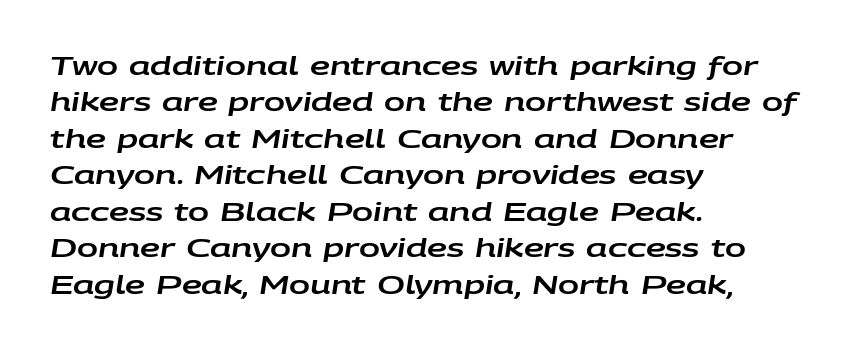
Q: Is the text italic (slanted)? A: Yes, it leans right by about 9 degrees.
Q: Is the text underlined? A: No.
Q: How is the paragraph aligned? A: Left-aligned.
Q: Is the spacing between letters normal or unusually wide? A: Normal.
Q: Is the spacing between lines tight, normal or loose? A: Normal.
